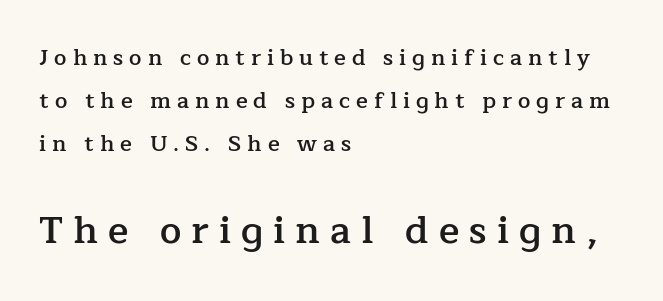
The image shows 38 px semibold serif type, upright; set left-aligned, loose line spacing (1.96x), unusually wide letter spacing (+0.27 em), not underlined; the second (bottom) block is 1.73x larger; low stroke contrast and a medium x-height.
